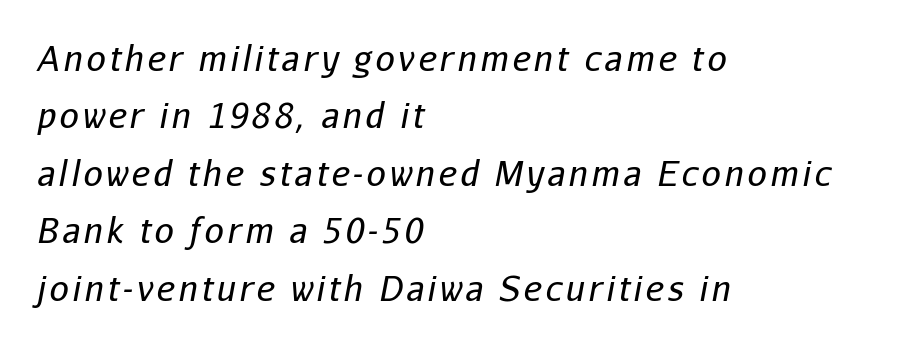
{"italic": "yes", "lean": "right", "slant_degrees": 11, "bold": "no", "weight": "regular", "width": "normal", "stroke_contrast": "low", "x_height": "medium", "monospaced": "no", "underline": "no", "align": "left", "line_spacing": "normal", "line_spacing_ratio": 1.69, "glyph_px": 34}
